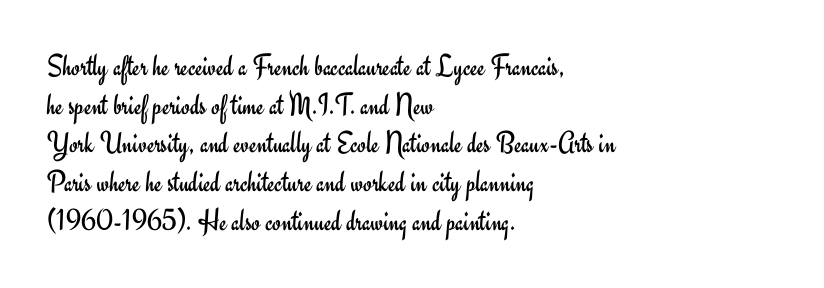
{"serif": "no", "bold": "no", "weight": "regular", "width": "normal", "stroke_contrast": "low", "x_height": "small", "monospaced": "no", "underline": "no", "align": "left", "line_spacing": "normal", "line_spacing_ratio": 1.25, "letter_spacing": "normal", "letter_spacing_em": 0.0, "glyph_px": 31}
